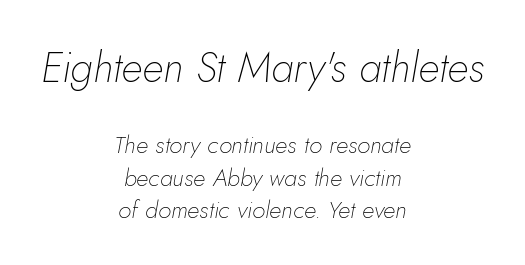
{"italic": "yes", "lean": "right", "slant_degrees": 5, "bold": "no", "weight": "thin", "width": "normal", "stroke_contrast": "low", "x_height": "small", "monospaced": "no", "underline": "no", "align": "center", "line_spacing": "normal", "line_spacing_ratio": 1.35, "letter_spacing": "normal", "letter_spacing_em": 0.0, "larger_block": "first", "size_ratio": 1.75, "glyph_px": 42}
